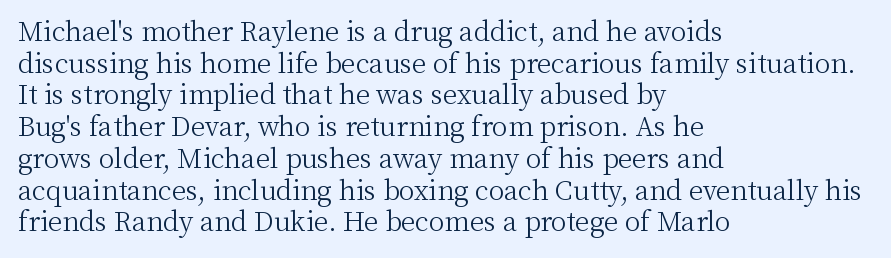
The image shows 26 px text type, upright; set left-aligned, line spacing 1.22x, normal letter spacing, not underlined.
